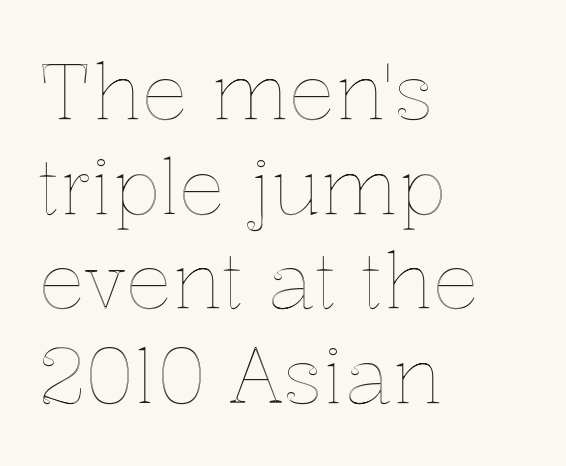
Just letters on the line, the space beneath them empty. Every row of glyphs begins at an identical x-position on the left. This is roman type, the default non-slanted kind. No extra tracking has been applied to these lines. Proportional: the letters do not fall into vertical columns.
